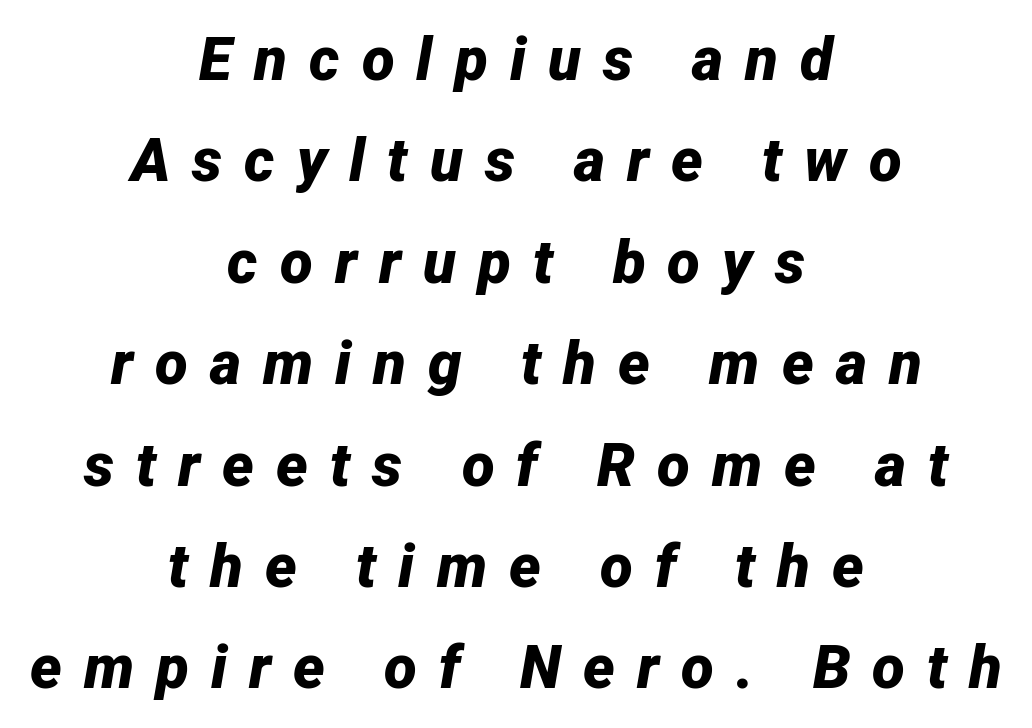
Q: Is the text bold? A: Yes.
Q: Is the text italic (slanted)? A: Yes, it leans right by about 12 degrees.
Q: Is the text underlined? A: No.
Q: How is the paragraph aligned? A: Centered.
Q: Is the spacing between letters normal or unusually wide? A: Unusually wide.
Q: Is the spacing between lines tight, normal or loose? A: Normal.
Q: Width (condensed, normal, or wide)? A: Normal.
Q: Stroke contrast? A: Low.
Q: x-height? A: Medium.
Q: Monospaced? A: No.
